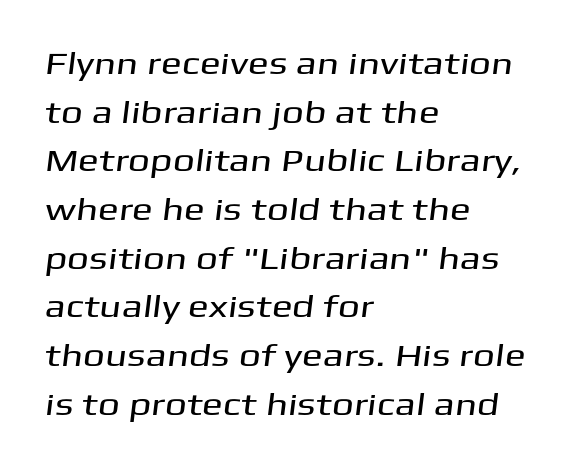
The image shows 31 px wide sans-serif type; set left-aligned, normal line spacing (1.57x), normal letter spacing, not underlined; medium stroke contrast and a medium x-height.
